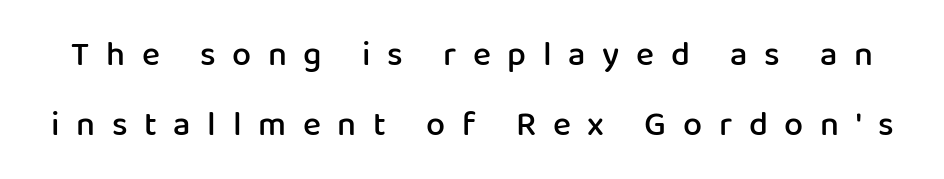
{"serif": "no", "italic": "no", "bold": "semi", "weight": "semibold", "width": "normal", "stroke_contrast": "low", "x_height": "medium", "monospaced": "no", "underline": "no", "line_spacing": "loose", "line_spacing_ratio": 2.06, "letter_spacing": "wide", "letter_spacing_em": 0.49, "glyph_px": 34}
